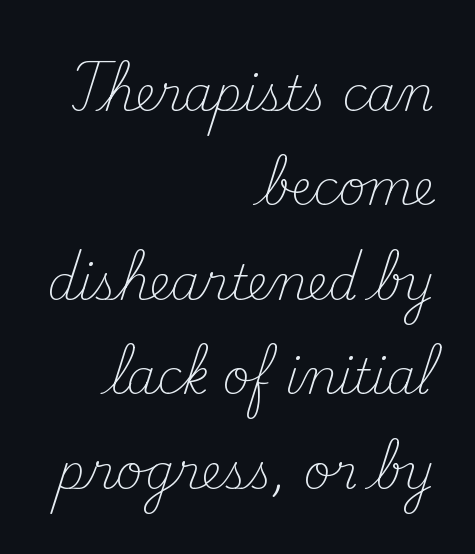
{"serif": "yes", "bold": "no", "weight": "light", "width": "normal", "stroke_contrast": "medium", "x_height": "small", "monospaced": "no", "underline": "no", "align": "right", "line_spacing": "loose", "line_spacing_ratio": 2.01, "letter_spacing": "normal", "letter_spacing_em": 0.0, "glyph_px": 47}
